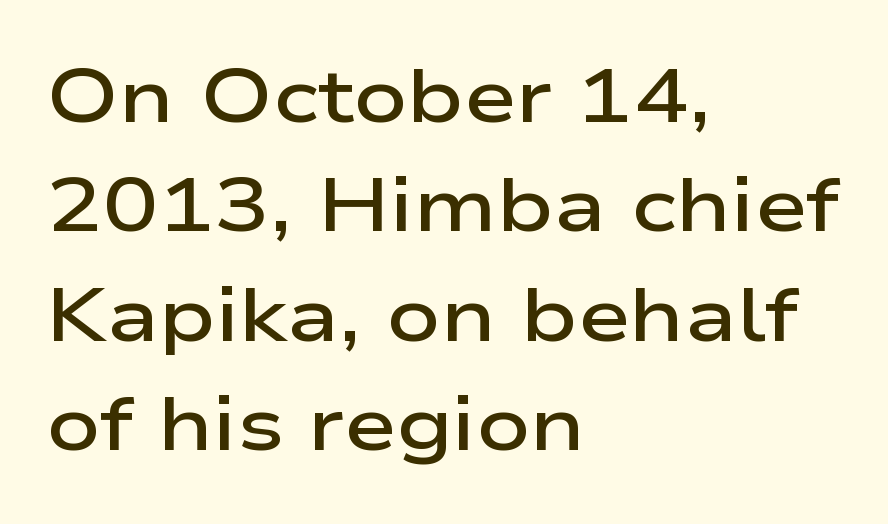
The image shows 75 px semibold, wide sans-serif type, upright; set left-aligned, normal line spacing (1.46x), normal letter spacing, not underlined; low stroke contrast and a medium x-height.
